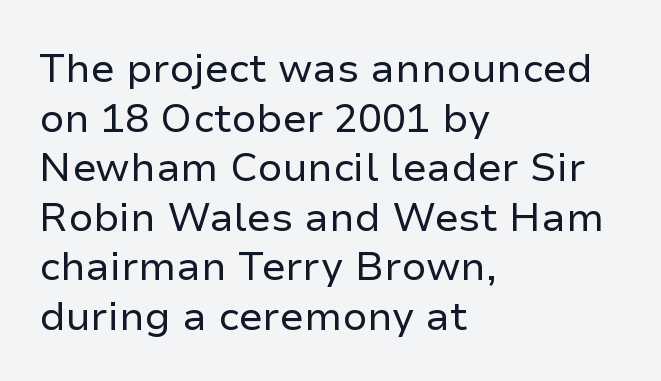
The image shows 40 px regular-weight sans-serif type, upright; set left-aligned, line spacing 1.24x, normal letter spacing, not underlined; low stroke contrast and a medium x-height.
